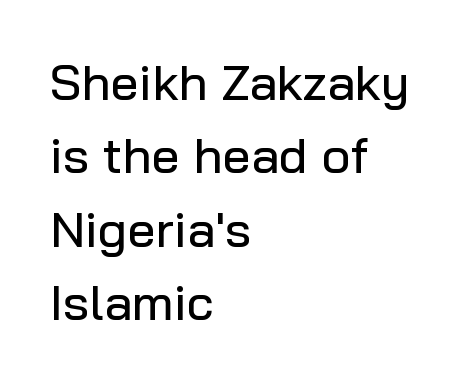
Spacing verdict: proportional, widths tailored to each character. Short note: letters normally spaced. Every row of glyphs begins at an identical x-position on the left. To sum up the face: it is a sans, with no serifs.
